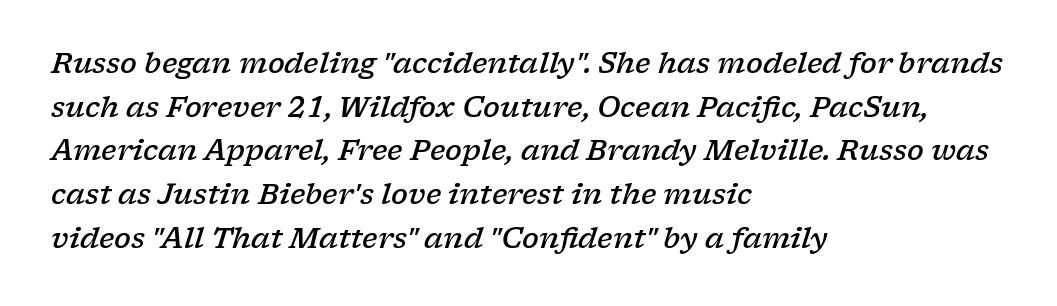
The image shows 28 px semibold, wide serif type, italic (leaning right); set left-aligned, normal line spacing (1.56x), normal letter spacing, not underlined; low stroke contrast and a medium x-height.
